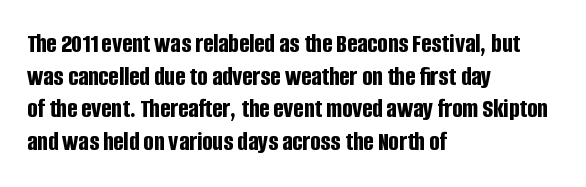
Q: Is the text bold? A: Yes.
Q: Is the text italic (slanted)? A: No, it is upright.
Q: Is the text underlined? A: No.
Q: How is the paragraph aligned? A: Left-aligned.
Q: Is the spacing between letters normal or unusually wide? A: Normal.
